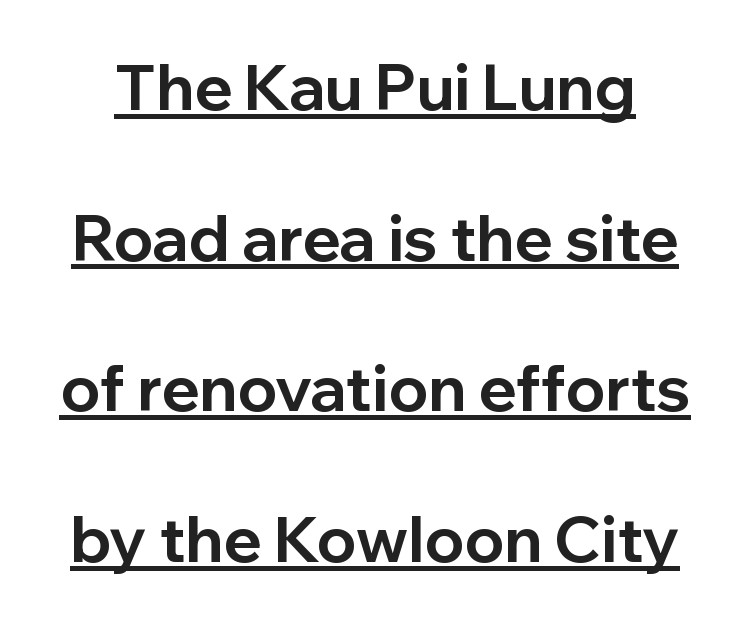
{"serif": "no", "italic": "no", "bold": "yes", "weight": "bold", "width": "normal", "stroke_contrast": "low", "x_height": "medium", "monospaced": "no", "underline": "yes", "line_spacing": "loose", "line_spacing_ratio": 2.39, "letter_spacing": "normal", "letter_spacing_em": 0.0, "glyph_px": 63}
